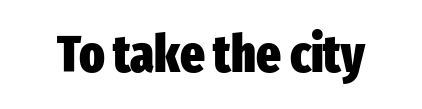
Q: Is the text bold? A: Yes.
Q: Is the text italic (slanted)? A: No, it is upright.
Q: Is the typeface a serif or a sans-serif typeface? A: Sans-serif.
Q: Is the text underlined? A: No.
Q: Is the spacing between letters normal or unusually wide? A: Normal.
Q: Width (condensed, normal, or wide)? A: Condensed.
Q: Stroke contrast? A: Low.
Q: x-height? A: Medium.
Q: Monospaced? A: No.
